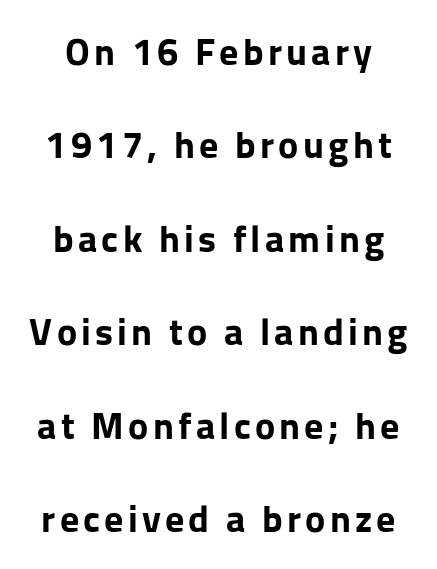
The image shows 38 px bold sans-serif type, upright; set centered, loose line spacing (2.46x), not underlined; low stroke contrast and a medium x-height.
